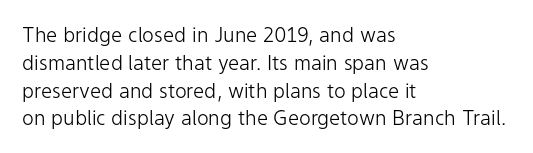
Nothing heavy about these letters — not bold at all. Compared with a centered layout, this one pins lines to the left instead. Spacing between characters is what you'd get straight out of the box. Posture: vertical. Anything drawn beneath the words? Only blank space.
